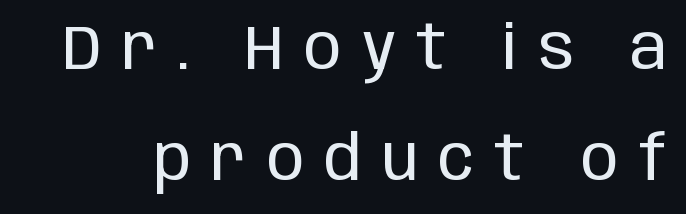
{"serif": "no", "italic": "no", "bold": "no", "weight": "regular", "width": "condensed", "stroke_contrast": "low", "x_height": "large", "monospaced": "no", "underline": "no", "line_spacing_ratio": 1.79, "letter_spacing": "wide", "letter_spacing_em": 0.33, "glyph_px": 62}
